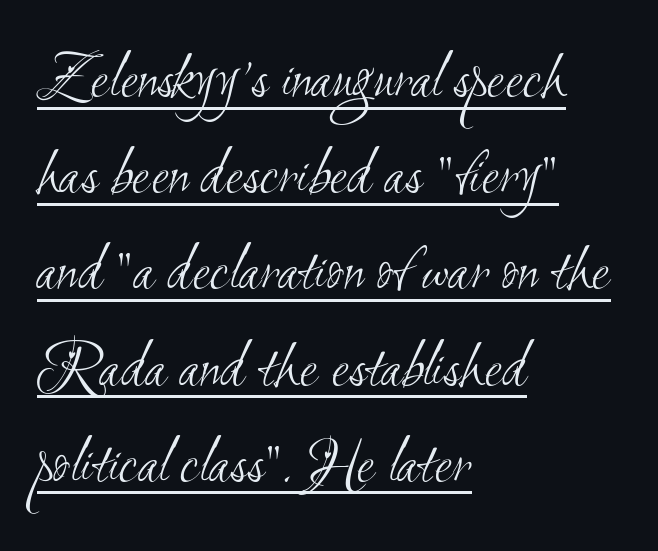
This sample has the flowing, uneven cadence of proportional lettering. The passage shown is underscored from start to finish. Does the leading feel generous? No, just average. Alignment: flush left.
